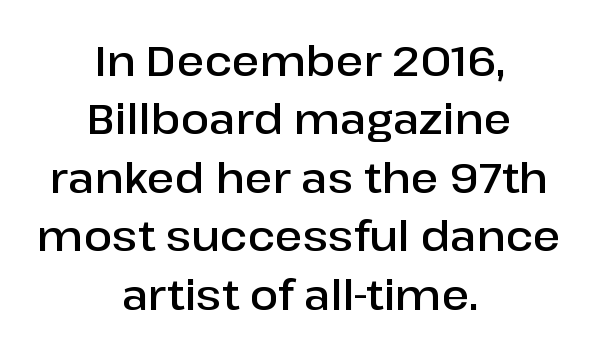
Summary of weight: moderately heavy, a semibold. The specimen omits any rule beneath the text block's lines. Do the characters align in a grid? No, the font is proportional. Every row of glyphs is offset so its center matches the block's center. These lines sit exactly where default settings would place them. Students, note that the glyphs here touch the page at normal intervals.
